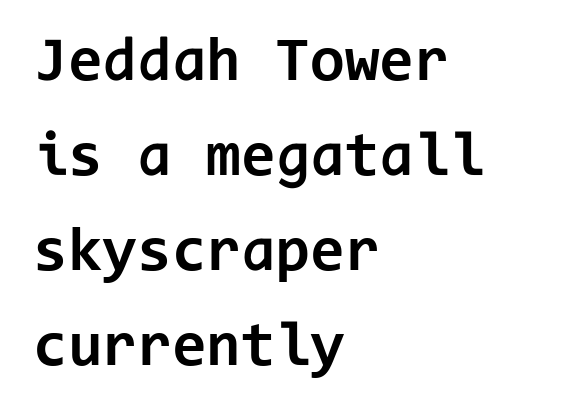
In terms of letterform style, serifs are entirely absent. The face used here has the dense, thick strokes of a bold. Ascenders rise straight up at ninety degrees. Do the characters align in a grid? Yes, the font is monospaced. Look at the tracking — it's just the regular setting, nothing added.
